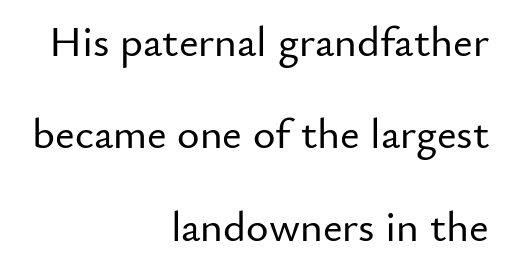
Q: Is the text italic (slanted)? A: No, it is upright.
Q: Is the typeface a serif or a sans-serif typeface? A: Sans-serif.
Q: Is the text underlined? A: No.
Q: How is the paragraph aligned? A: Right-aligned.
Q: Is the spacing between letters normal or unusually wide? A: Normal.
Q: Is the spacing between lines tight, normal or loose? A: Loose.
Q: Width (condensed, normal, or wide)? A: Normal.
Q: Stroke contrast? A: Low.
Q: x-height? A: Small.
Q: Monospaced? A: No.
